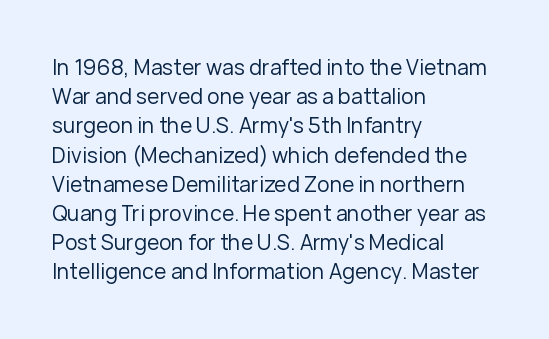
{"italic": "no", "bold": "no", "underline": "no", "align": "left", "line_spacing": "normal", "line_spacing_ratio": 1.39, "letter_spacing": "normal", "letter_spacing_em": 0.0, "glyph_px": 21}
